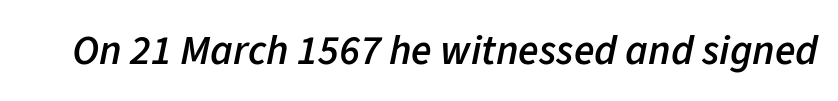
The image shows 42 px semibold type, italic (leaning right); set normal letter spacing, not underlined; low stroke contrast and a medium x-height.
